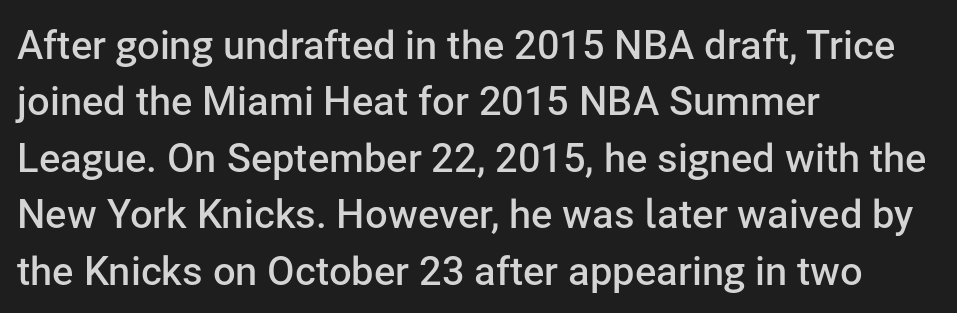
The image shows 40 px semibold sans-serif type, upright; set left-aligned, normal line spacing (1.41x), normal letter spacing, not underlined; low stroke contrast and a medium x-height.
